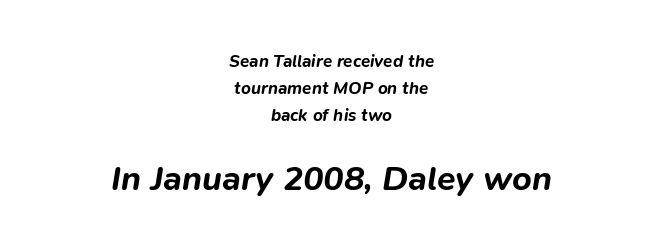
{"italic": "yes", "lean": "right", "slant_degrees": 9, "bold": "yes", "weight": "bold", "width": "normal", "stroke_contrast": "low", "x_height": "medium", "monospaced": "no", "underline": "no", "align": "center", "line_spacing": "normal", "line_spacing_ratio": 1.59, "letter_spacing": "normal", "letter_spacing_em": 0.0, "larger_block": "second", "size_ratio": 2.0, "glyph_px": 34}
